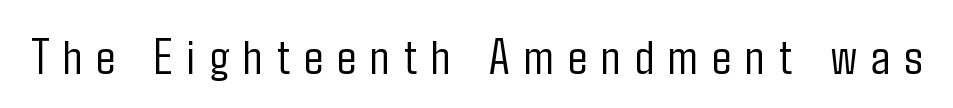
Q: Is the text bold? A: No.
Q: Is the text italic (slanted)? A: No, it is upright.
Q: Is the typeface a serif or a sans-serif typeface? A: Sans-serif.
Q: Is the text underlined? A: No.
Q: Is the spacing between letters normal or unusually wide? A: Unusually wide.
Q: Width (condensed, normal, or wide)? A: Condensed.
Q: Stroke contrast? A: Low.
Q: x-height? A: Medium.
Q: Monospaced? A: No.
